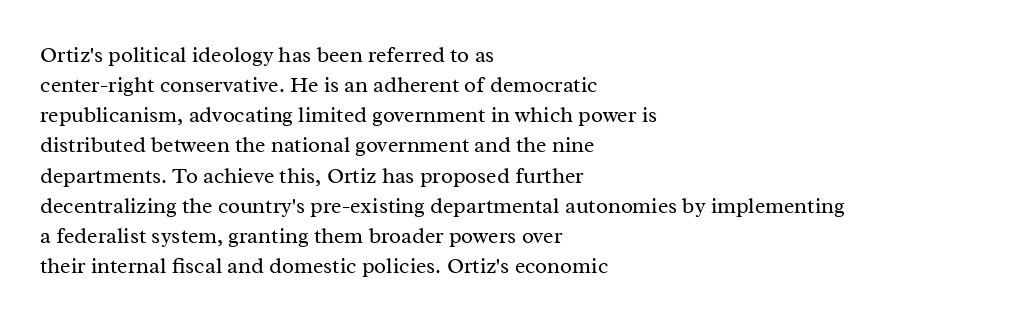
The letterforms sit shoulder to shoulder at normal distance. The space directly below the letters is spotless. Counters stay open thanks to moderate or lighter strokes. The vertical gap from one line to the next is medium. Ascenders rise straight up at ninety degrees. The ragged edge is on the right, which tells us the setting is flush left.
